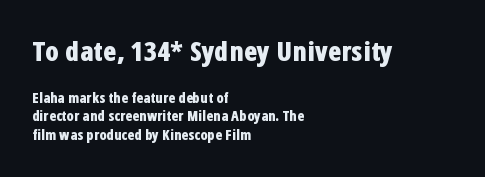
Q: Is the text bold? A: Yes.
Q: Is the text italic (slanted)? A: No, it is upright.
Q: Is the text underlined? A: No.
Q: How is the paragraph aligned? A: Left-aligned.
Q: Is the spacing between letters normal or unusually wide? A: Normal.
Q: Is the spacing between lines tight, normal or loose? A: Normal.
Q: Which block of text is set in a larger size, the first (top) or the second (bottom)? A: The first (top) one.
